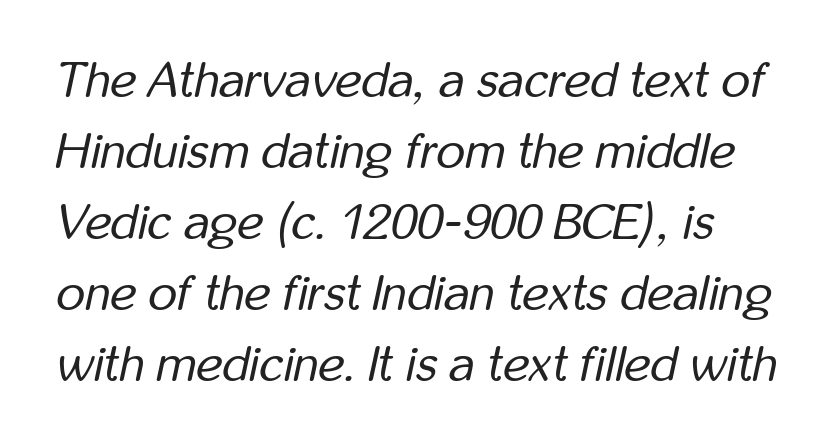
Clear beneath every line of the passage. These lines keep a tight, regular rhythm from letter to letter. Summary of weight: not heavy and not bold. Successive baselines arrive at the customary interval.
